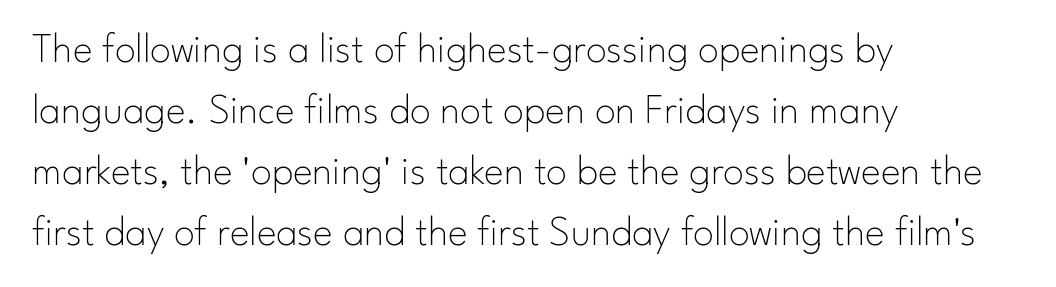
{"serif": "no", "italic": "no", "bold": "no", "weight": "thin", "width": "normal", "stroke_contrast": "low", "x_height": "small", "monospaced": "no", "underline": "no", "align": "left", "line_spacing": "normal", "line_spacing_ratio": 1.45, "letter_spacing": "normal", "letter_spacing_em": 0.0, "glyph_px": 42}
